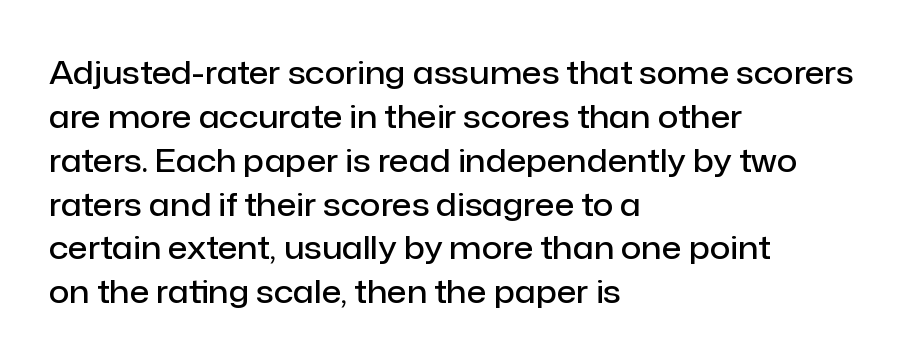
{"serif": "no", "italic": "no", "bold": "semi", "weight": "semibold", "width": "normal", "stroke_contrast": "low", "x_height": "medium", "monospaced": "no", "underline": "no", "align": "left", "line_spacing": "normal", "line_spacing_ratio": 1.37, "letter_spacing": "normal", "letter_spacing_em": 0.0, "glyph_px": 32}
